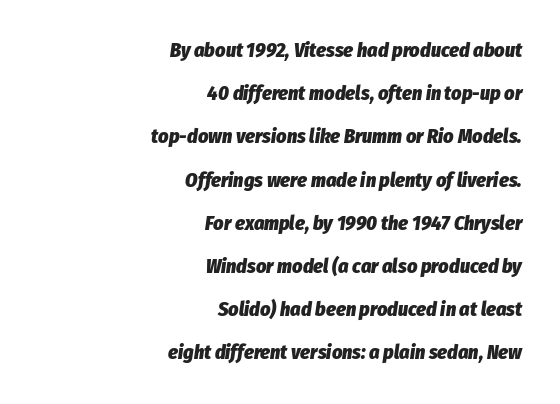
The image shows 20 px bold type, italic (leaning right); set right-aligned, loose line spacing (2.16x), normal letter spacing, not underlined.
